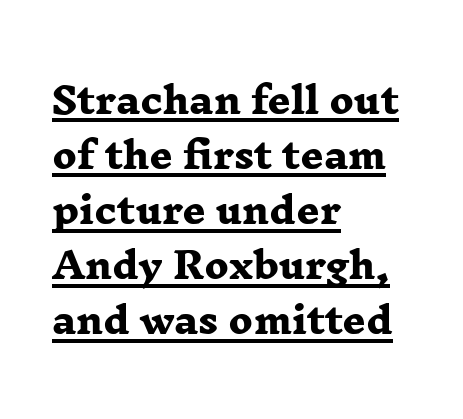
A typesetter would call this proportional, since set widths differ per character. No extra tracking has been applied to these lines. Alignment: flush left. Somebody hit Ctrl+U on this one — the words are underlined.
